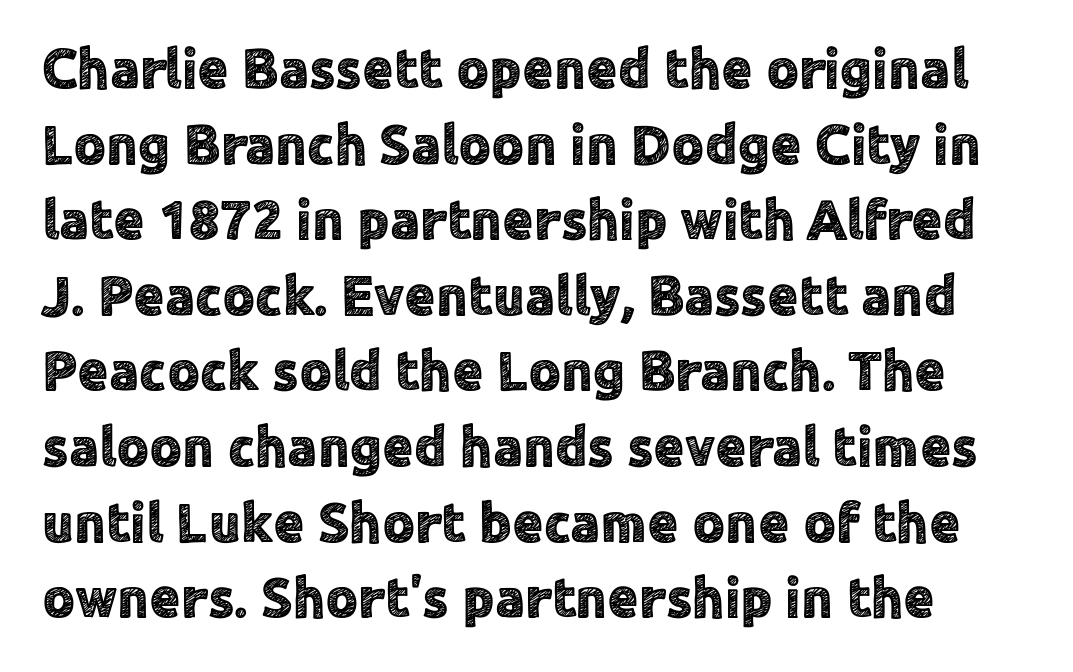
{"serif": "no", "italic": "no", "width": "normal", "x_height": "medium", "monospaced": "no", "underline": "no", "line_spacing": "normal", "line_spacing_ratio": 1.35, "letter_spacing": "normal", "letter_spacing_em": 0.0, "glyph_px": 56}
